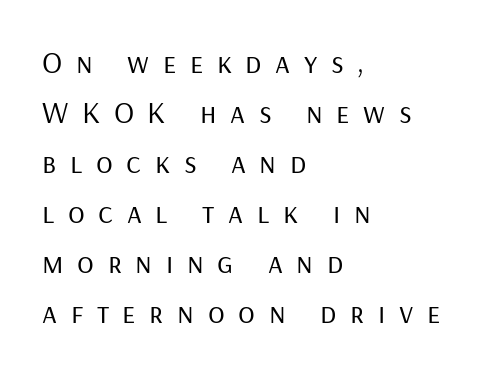
{"serif": "no", "italic": "no", "bold": "no", "weight": "regular", "width": "normal", "stroke_contrast": "low", "x_height": "medium", "monospaced": "no", "underline": "no", "align": "left", "line_spacing": "normal", "line_spacing_ratio": 1.61, "letter_spacing": "wide", "letter_spacing_em": 0.44, "glyph_px": 31}
